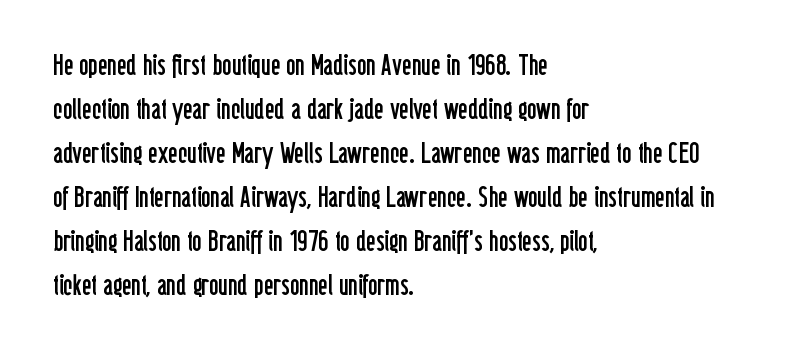
The image shows 29 px regular-weight, condensed sans-serif type, upright; set left-aligned, normal line spacing (1.52x), normal letter spacing, not underlined; low stroke contrast and a medium x-height.
